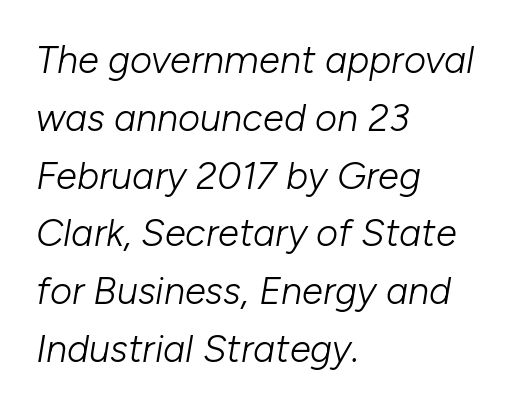
Each letter keeps its own natural width here, so spacing adapts to shape. In terms of letterspacing, this is plain default setting. This is not heavy type; no bold has been used. The lines sit at an ordinary, default distance from one another. Beneath every word, the page is bare.
